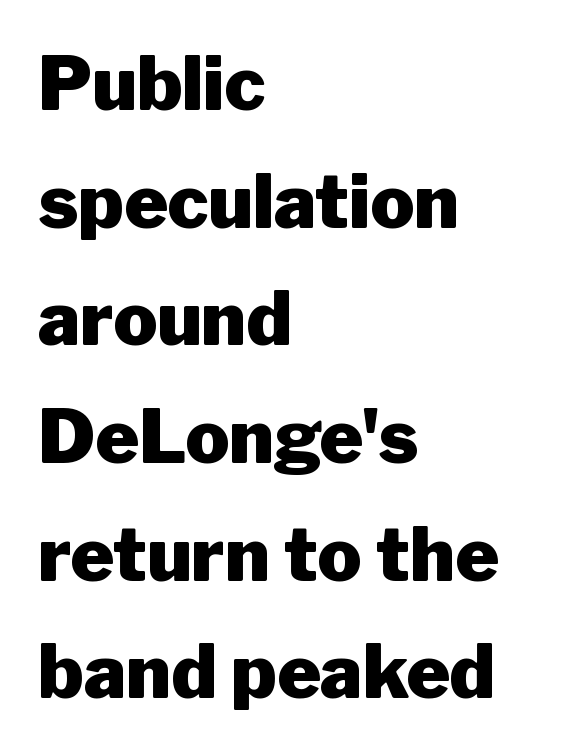
The face used here is a sans, in the tradition of grotesques and geometrics. What's the leading like? Ordinary, nothing unusual. Think of a printed novel: that variable character pitch is what you see here. The letters stand upright; this is a roman face.
